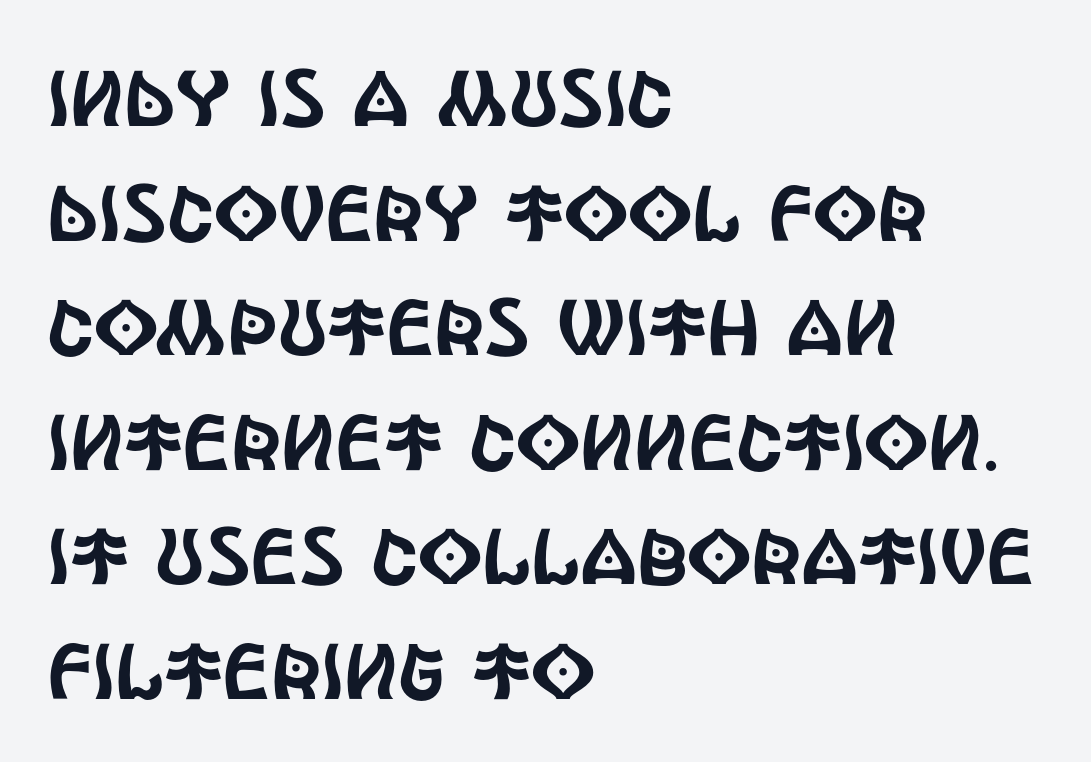
{"serif": "no", "italic": "no", "width": "condensed", "x_height": "large", "monospaced": "no", "underline": "no", "align": "left", "line_spacing": "normal", "line_spacing_ratio": 1.45, "letter_spacing": "normal", "letter_spacing_em": 0.0, "glyph_px": 79}
